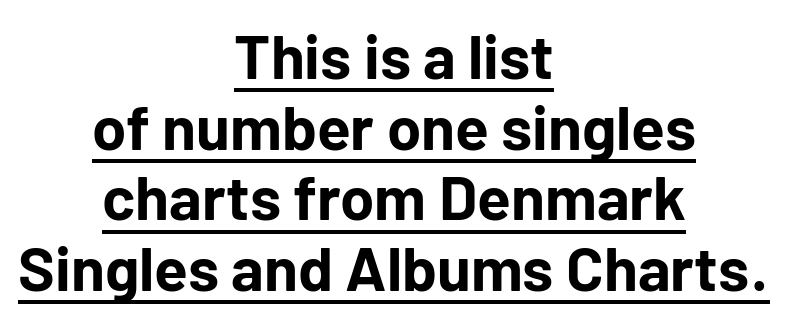
How would I describe the line gaps? Narrow and economical. Letterform terminals end flat and unadorned throughout the passage. Students, note that the glyphs here touch the page at normal intervals. The lines are quadded center. Posture: upright roman. The typesetter has applied underlining to the passage shown.
